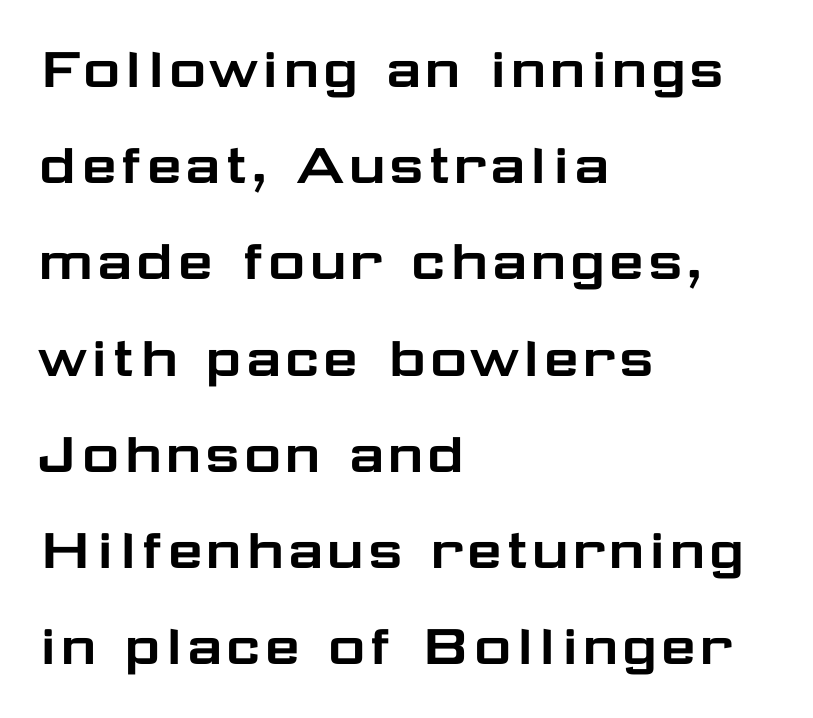
Q: Is the text italic (slanted)? A: No, it is upright.
Q: Is the typeface a serif or a sans-serif typeface? A: Sans-serif.
Q: Is the text underlined? A: No.
Q: How is the paragraph aligned? A: Left-aligned.
Q: Is the spacing between letters normal or unusually wide? A: Normal.
Q: Is the spacing between lines tight, normal or loose? A: Normal.
Q: Width (condensed, normal, or wide)? A: Wide.
Q: Stroke contrast? A: Low.
Q: x-height? A: Medium.
Q: Monospaced? A: No.
